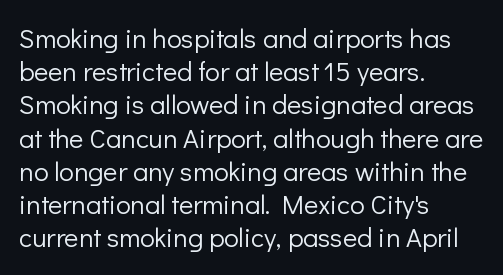
Q: Is the text bold? A: No.
Q: Is the text italic (slanted)? A: No, it is upright.
Q: Is the text underlined? A: No.
Q: How is the paragraph aligned? A: Left-aligned.
Q: Is the spacing between letters normal or unusually wide? A: Normal.
